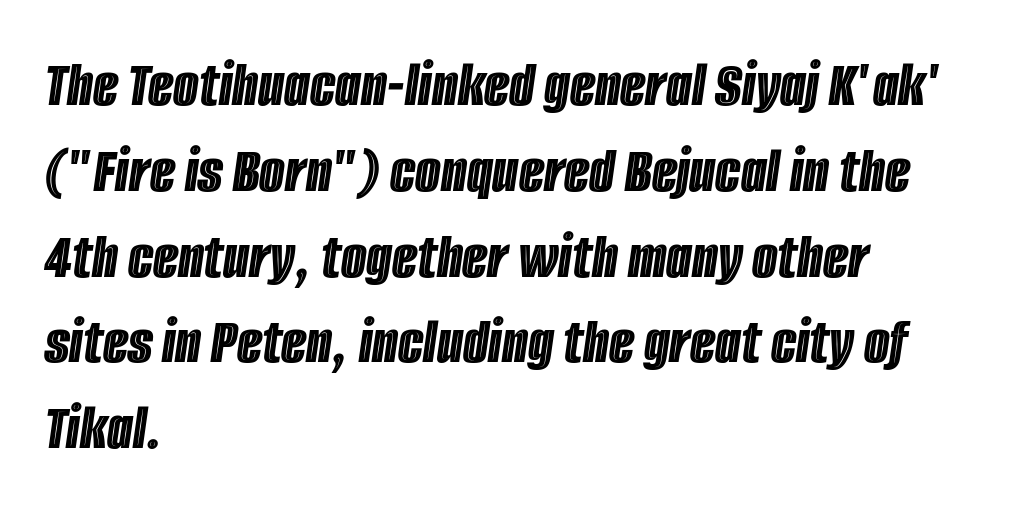
The image shows 66 px condensed type, italic (leaning right); set left-aligned, normal line spacing (1.3x), normal letter spacing, not underlined; a large x-height.
